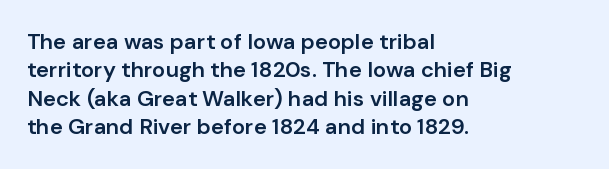
Tall strokes in this sample are plumb rather than angled. Caption: multi-line text, flush left, ragged right. Underline: absent. No extra tracking has been applied to these lines. The passage shown stacks its lines at a standard gap.
